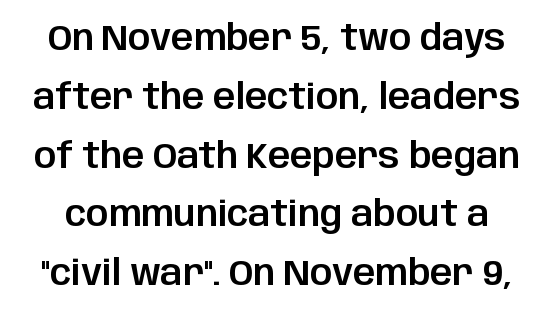
{"serif": "no", "italic": "no", "width": "normal", "stroke_contrast": "low", "x_height": "large", "monospaced": "no", "underline": "no", "line_spacing": "normal", "line_spacing_ratio": 1.68, "letter_spacing": "normal", "letter_spacing_em": 0.0, "glyph_px": 35}
